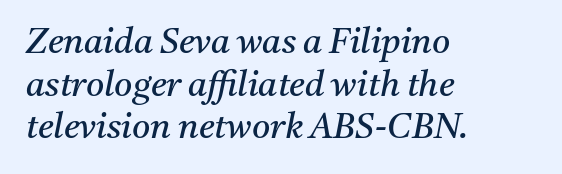
{"serif": "yes", "italic": "yes", "lean": "right", "slant_degrees": 11, "bold": "no", "weight": "regular", "width": "normal", "stroke_contrast": "medium", "x_height": "medium", "monospaced": "no", "underline": "no", "align": "left", "line_spacing_ratio": 1.22, "letter_spacing": "normal", "letter_spacing_em": 0.0, "glyph_px": 35}
